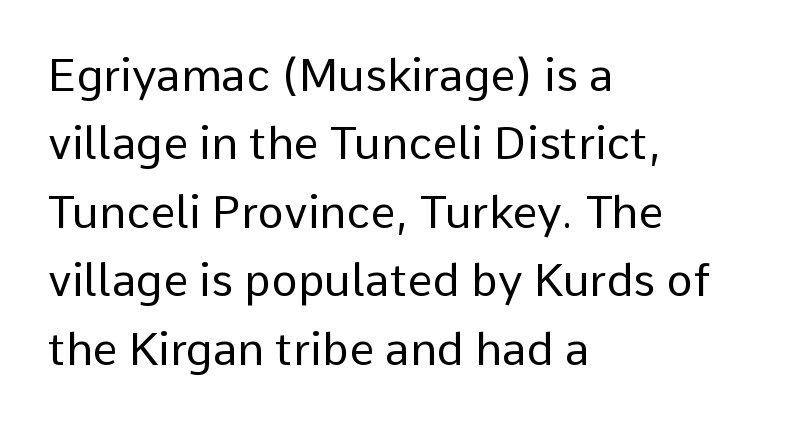
The image shows 45 px regular-weight sans-serif type, upright; set left-aligned, normal line spacing (1.52x), normal letter spacing, not underlined; low stroke contrast and a medium x-height.
